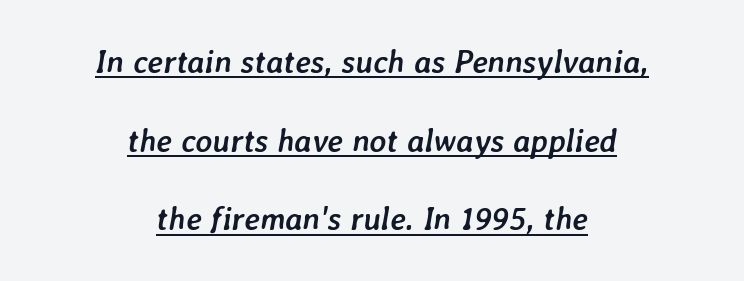
{"italic": "yes", "lean": "right", "slant_degrees": 7, "bold": "yes", "weight": "semibold", "width": "normal", "stroke_contrast": "low", "x_height": "medium", "monospaced": "no", "underline": "yes", "align": "center", "line_spacing": "loose", "line_spacing_ratio": 2.46, "letter_spacing": "normal", "letter_spacing_em": 0.0, "glyph_px": 32}
